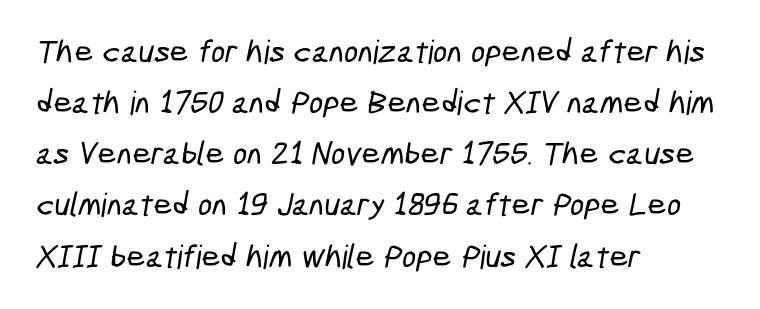
Nobody touched the tracking dial on this one. Rows of type keep a routine distance in the vertical direction. Classification — sans serif. Proportional: the letters do not fall into vertical columns. A clean baseline with only descenders dipping below it.
